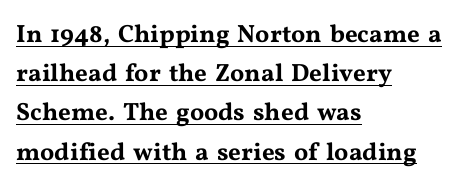
The image shows 25 px text type, upright; set left-aligned, normal line spacing (1.57x), normal letter spacing, underlined.
